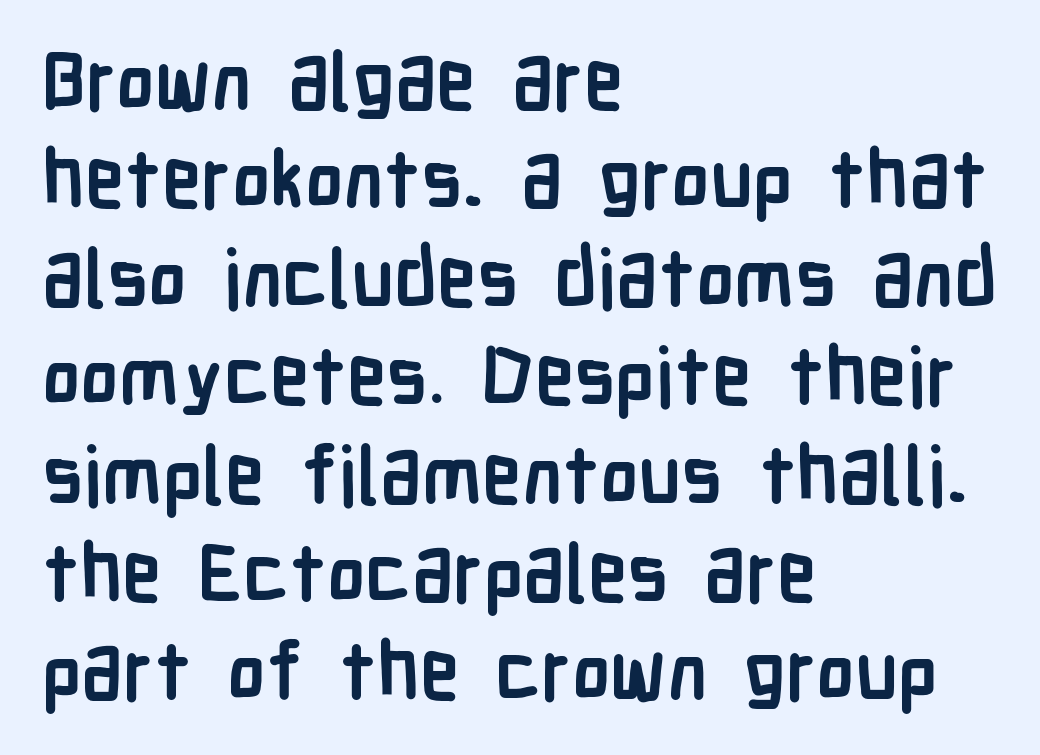
The image shows 80 px semibold, condensed sans-serif type, upright; set left-aligned, line spacing 1.23x, normal letter spacing, not underlined; low stroke contrast and a medium x-height.
